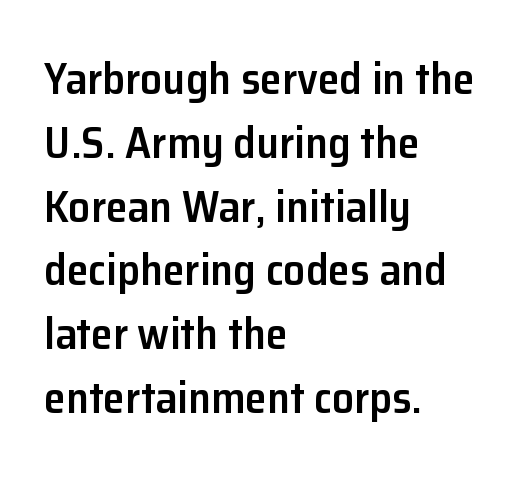
{"serif": "no", "italic": "no", "bold": "semi", "weight": "semibold", "width": "normal", "stroke_contrast": "low", "x_height": "medium", "monospaced": "no", "underline": "no", "align": "left", "line_spacing": "normal", "line_spacing_ratio": 1.45, "letter_spacing": "normal", "letter_spacing_em": 0.0, "glyph_px": 44}
